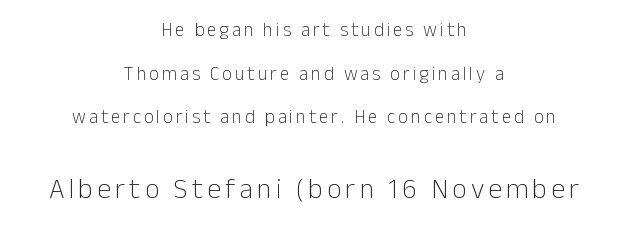
Just letters on the line, the space beneath them empty. The type family on display is of the sans-serif kind. Type size steps up from the first block to the second. Short and long lines alike share a common midpoint.
